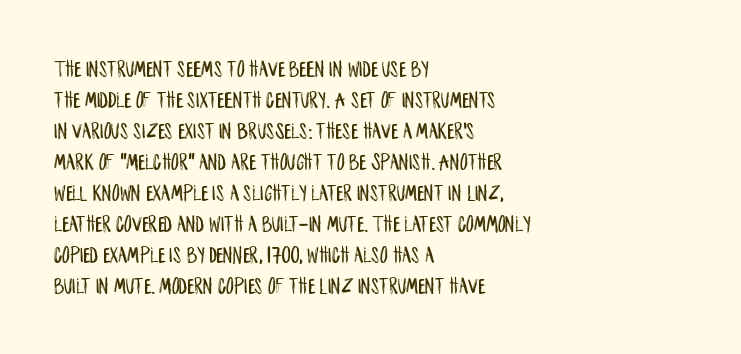
{"italic": "no", "underline": "no", "align": "left", "line_spacing": "normal", "line_spacing_ratio": 1.29, "letter_spacing": "normal", "letter_spacing_em": 0.0, "glyph_px": 24}
